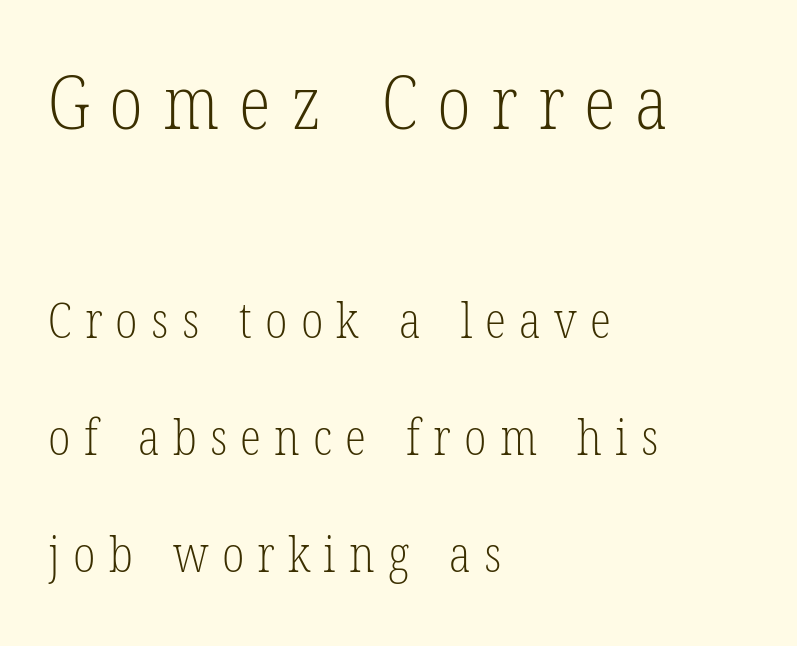
Vertical strokes here are truly vertical. Note the varied advance widths — an 'i' is clearly narrower than an 'm'. Block one is the big one; block two sits smaller underneath. The rendering uses a large line-height, opening up the rows. Notice how the passage keeps a crisp vertical edge on the left only.
